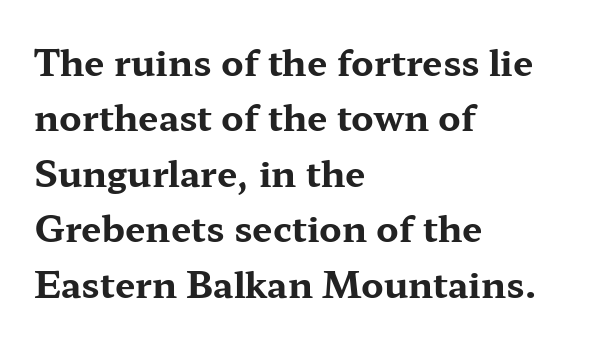
Compared with typical paragraphs, the rows here are spaced about the same. How heavy is the stroke? Heavy — this is a bold. The lines are quadded left. The space directly below the letters is spotless.
